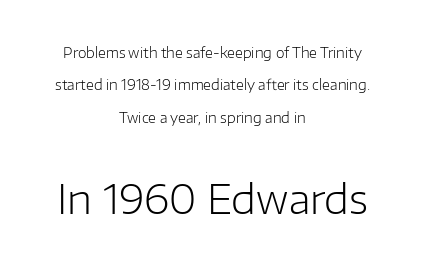
A typesetter would call this zero additional tracking. Visually, the bottom section dominates because its glyphs are scaled up. Here the designer chose a conventional face with non-uniform glyph widths. Weight: regular or lighter. The characters display no serif detailing; their extremities are plain.
